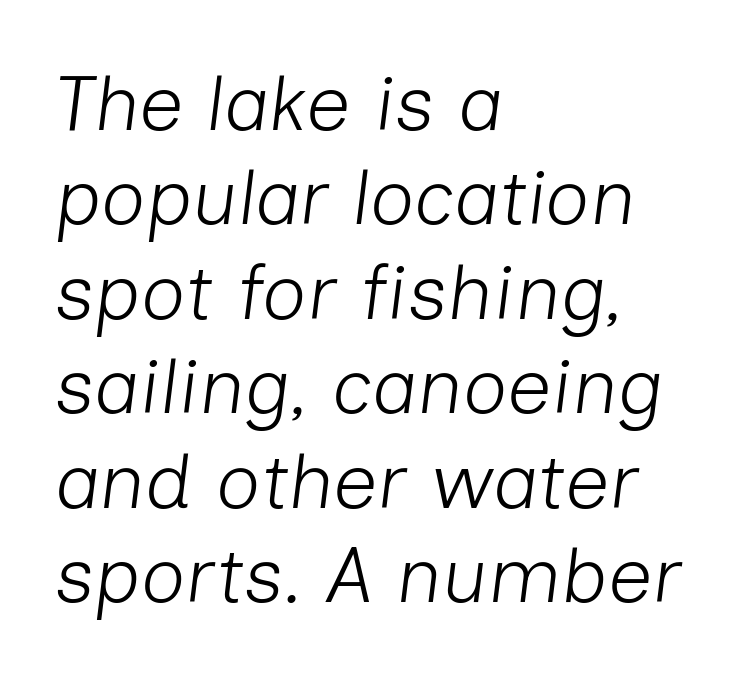
Q: Is the text bold? A: No.
Q: Is the text italic (slanted)? A: Yes, it leans right by about 7 degrees.
Q: Is the text underlined? A: No.
Q: How is the paragraph aligned? A: Left-aligned.
Q: Is the spacing between letters normal or unusually wide? A: Normal.
Q: Width (condensed, normal, or wide)? A: Normal.
Q: Stroke contrast? A: Low.
Q: x-height? A: Medium.
Q: Monospaced? A: No.
